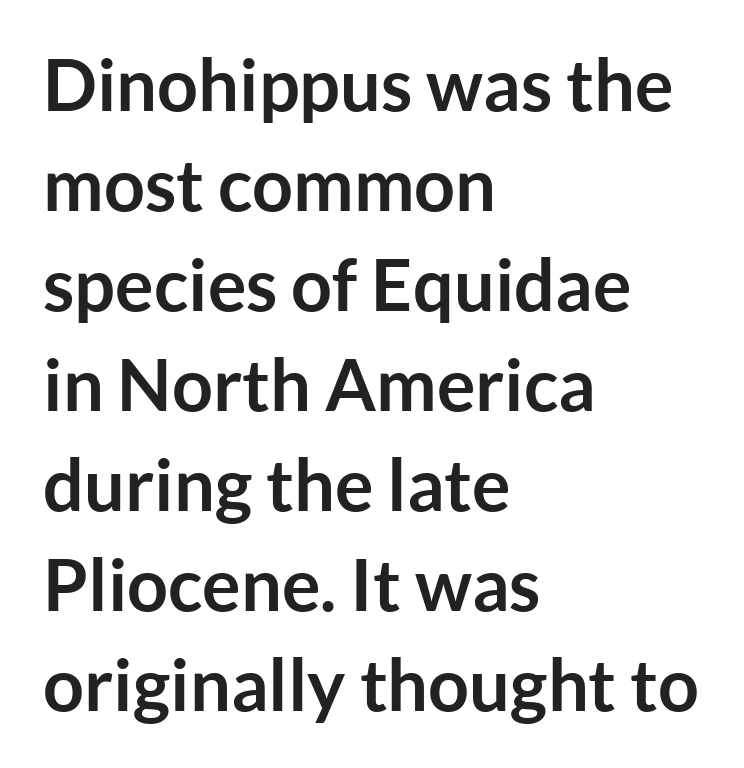
Q: Is the text bold? A: Yes.
Q: Is the text italic (slanted)? A: No, it is upright.
Q: Is the typeface a serif or a sans-serif typeface? A: Sans-serif.
Q: Is the text underlined? A: No.
Q: How is the paragraph aligned? A: Left-aligned.
Q: Is the spacing between letters normal or unusually wide? A: Normal.
Q: Is the spacing between lines tight, normal or loose? A: Normal.
Q: Width (condensed, normal, or wide)? A: Normal.
Q: Stroke contrast? A: Low.
Q: x-height? A: Medium.
Q: Monospaced? A: No.
